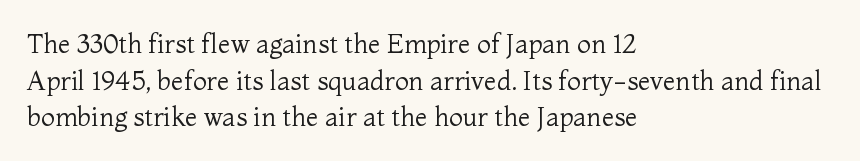
{"italic": "no", "bold": "no", "underline": "no", "align": "left", "line_spacing": "normal", "line_spacing_ratio": 1.41, "letter_spacing": "normal", "letter_spacing_em": 0.0, "glyph_px": 26}
